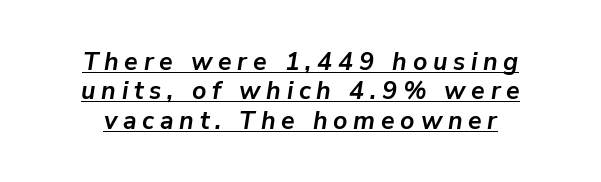
Q: Is the text bold? A: Yes.
Q: Is the text italic (slanted)? A: Yes, it leans right by about 9 degrees.
Q: Is the text underlined? A: Yes.
Q: How is the paragraph aligned? A: Centered.
Q: Is the spacing between letters normal or unusually wide? A: Unusually wide.
